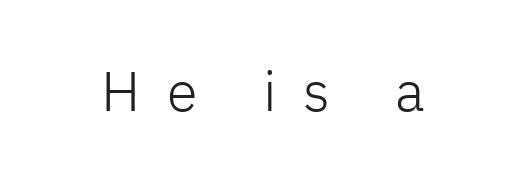
{"serif": "no", "italic": "no", "bold": "no", "weight": "light", "width": "normal", "stroke_contrast": "low", "x_height": "medium", "monospaced": "no", "underline": "no", "letter_spacing": "wide", "letter_spacing_em": 0.47, "glyph_px": 56}
